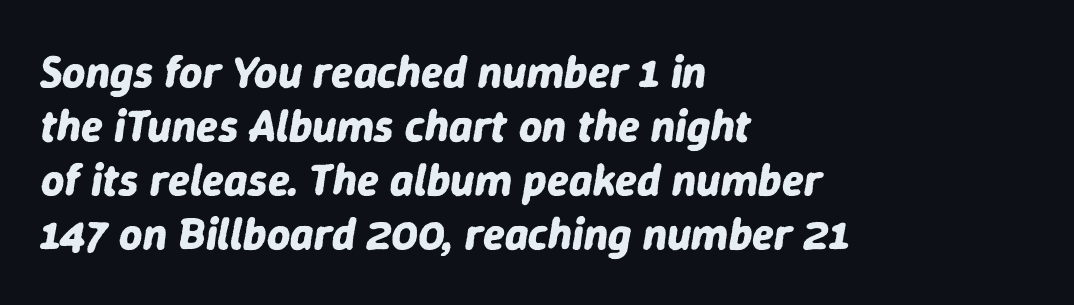
Q: Is the text bold? A: Yes.
Q: Is the text italic (slanted)? A: Yes, it leans right by about 9 degrees.
Q: Is the text underlined? A: No.
Q: How is the paragraph aligned? A: Left-aligned.
Q: Is the spacing between letters normal or unusually wide? A: Normal.
Q: Width (condensed, normal, or wide)? A: Normal.
Q: Stroke contrast? A: Low.
Q: x-height? A: Medium.
Q: Monospaced? A: No.
